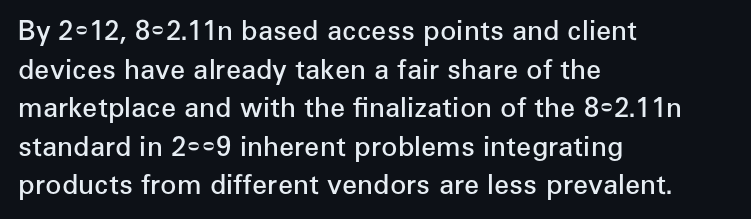
Q: Is the text bold? A: Semi-bold.
Q: Is the text italic (slanted)? A: No, it is upright.
Q: Is the text underlined? A: No.
Q: How is the paragraph aligned? A: Left-aligned.
Q: Is the spacing between letters normal or unusually wide? A: Normal.
Q: Is the spacing between lines tight, normal or loose? A: Normal.
